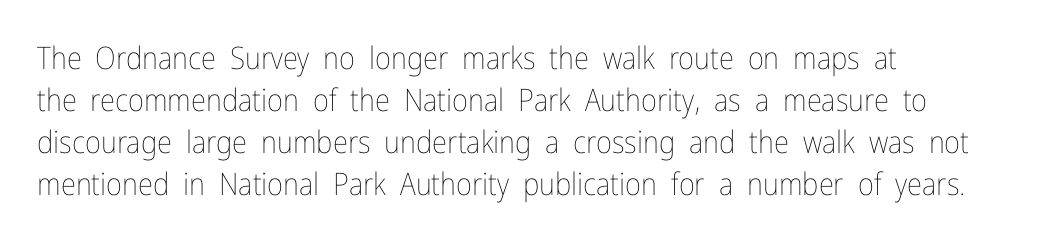
Line beginnings align vertically; line endings do not. Unlike italic type, these characters show no tilt at all. A clean baseline with only descenders dipping below it. The gaps between neighbouring characters are ordinary and unremarkable.
